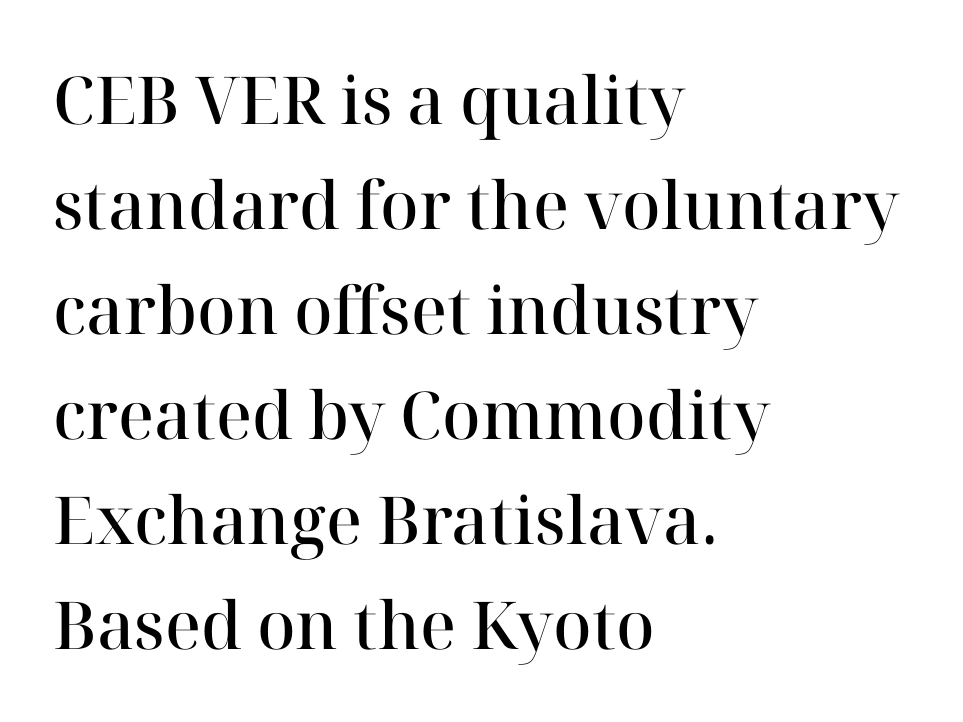
{"serif": "yes", "italic": "no", "bold": "semi", "weight": "semibold", "width": "normal", "stroke_contrast": "high", "x_height": "medium", "monospaced": "no", "underline": "no", "align": "left", "line_spacing": "normal", "line_spacing_ratio": 1.59, "letter_spacing": "normal", "letter_spacing_em": 0.0, "glyph_px": 66}
